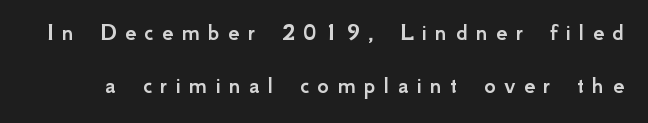
Short note: letters widely spaced. How would I describe the line gaps? Wide and relaxed. Rule under the text: the space is simply empty. This is roman type, the default non-slanted kind.
